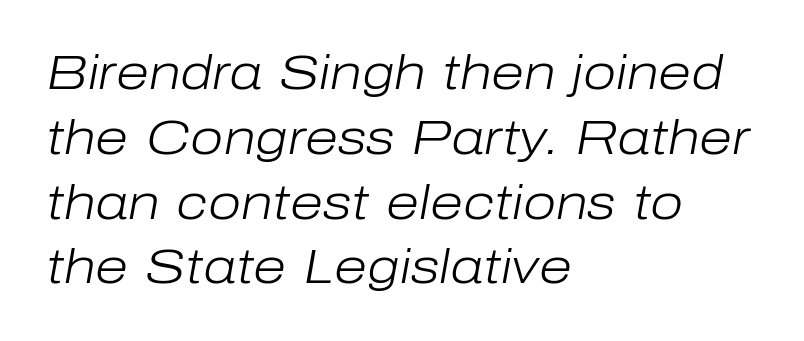
Honestly, the letter spacing is just normal — you wouldn't notice it. Is the block centered? No — it sits flush against the left margin. Weight: regular or lighter. Character widths vary here, with narrow letters taking less room than wide ones. Successive baselines arrive at the customary interval. Observe the lean: these are italic letterforms.
